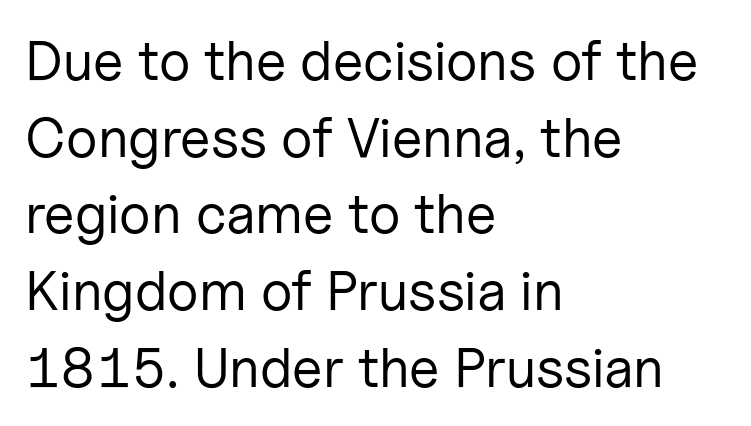
Visually the block forms a straight wall on the left and a jagged coastline on the right. The rendering shows plain stroke endings on the letterforms — a sans-serif design. Every stem runs plumb, perpendicular to the baseline. Whoever set this chose a conventional vertical rhythm. Letters rest on an invisible, unmarked baseline.
